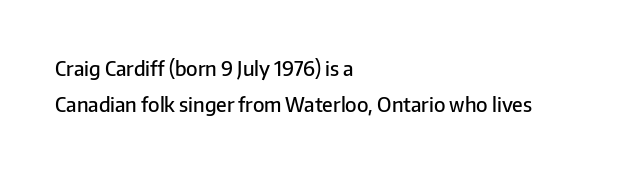
Q: Is the text bold? A: Semi-bold.
Q: Is the text italic (slanted)? A: No, it is upright.
Q: Is the text underlined? A: No.
Q: How is the paragraph aligned? A: Left-aligned.
Q: Is the spacing between letters normal or unusually wide? A: Normal.
